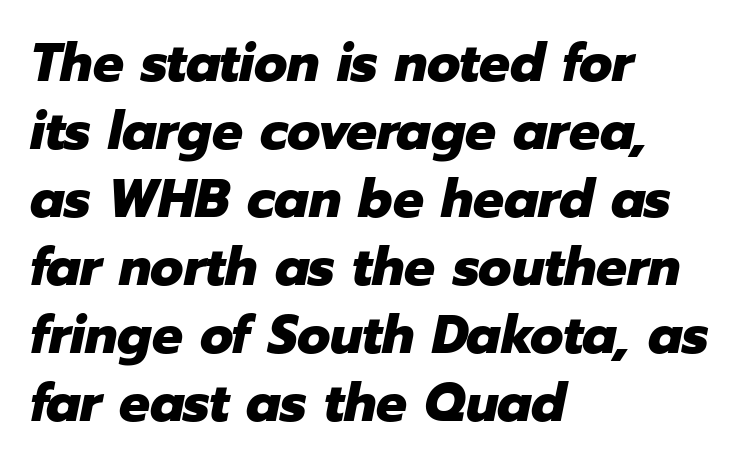
{"italic": "yes", "lean": "right", "slant_degrees": 12, "bold": "yes", "weight": "heavy", "width": "normal", "stroke_contrast": "low", "x_height": "medium", "monospaced": "no", "underline": "no", "align": "left", "line_spacing": "normal", "line_spacing_ratio": 1.26, "letter_spacing": "normal", "letter_spacing_em": 0.0, "glyph_px": 54}
